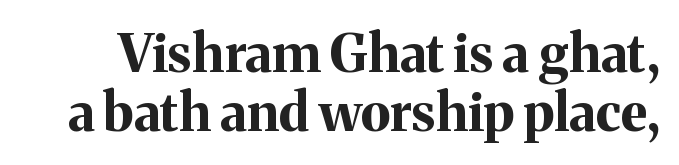
Designer's note — italics off, roman on. The type is set solid horizontally, with unmodified tracking. The specimen omits any rule beneath the text block's lines. The letters advance in unequal steps, a hallmark of proportional type.
